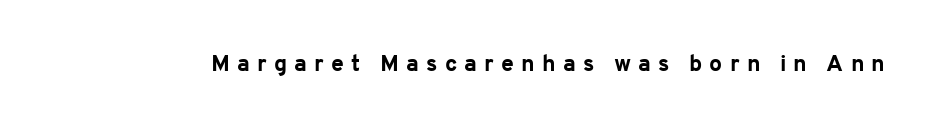
The image shows 23 px bold type, upright; set unusually wide letter spacing (+0.31 em), not underlined.
